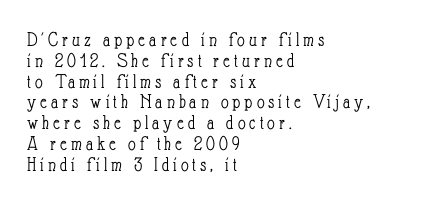
The image shows 21 px text type, upright; set left-aligned, tight line spacing (0.99x), not underlined.
